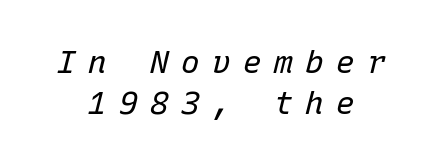
{"italic": "yes", "lean": "right", "slant_degrees": 15, "bold": "no", "weight": "regular", "width": "normal", "stroke_contrast": "low", "x_height": "medium", "monospaced": "yes", "underline": "no", "align": "center", "line_spacing": "normal", "line_spacing_ratio": 1.32, "letter_spacing": "wide", "letter_spacing_em": 0.4, "glyph_px": 31}
